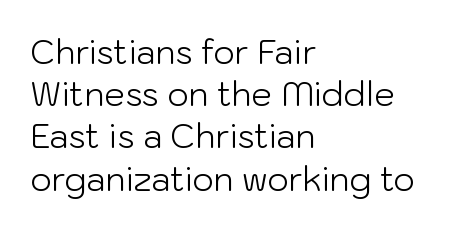
No extra tracking has been applied to these lines. Does the copy run flush right? No — it runs flush left. Evenly set lines give the paragraph a standard silhouette. You can tell from the bare stems that sans-serif type was used. Each letter keeps its own natural width here, so spacing adapts to shape. Counters stay open thanks to moderate or lighter strokes.
